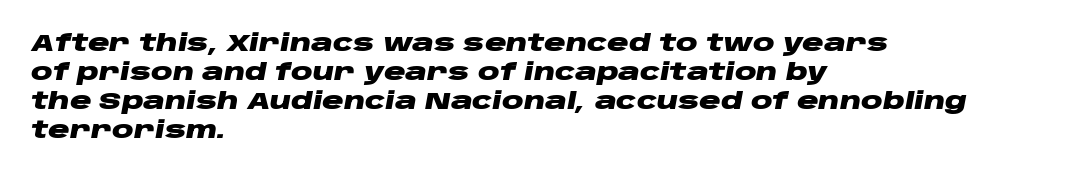
The face used here has the dense, thick strokes of a bold. The compositor pushed each line to the left boundary. Does extra space separate the letters? No, they use regular spacing. Tall strokes in this sample are angled rather than plumb.
